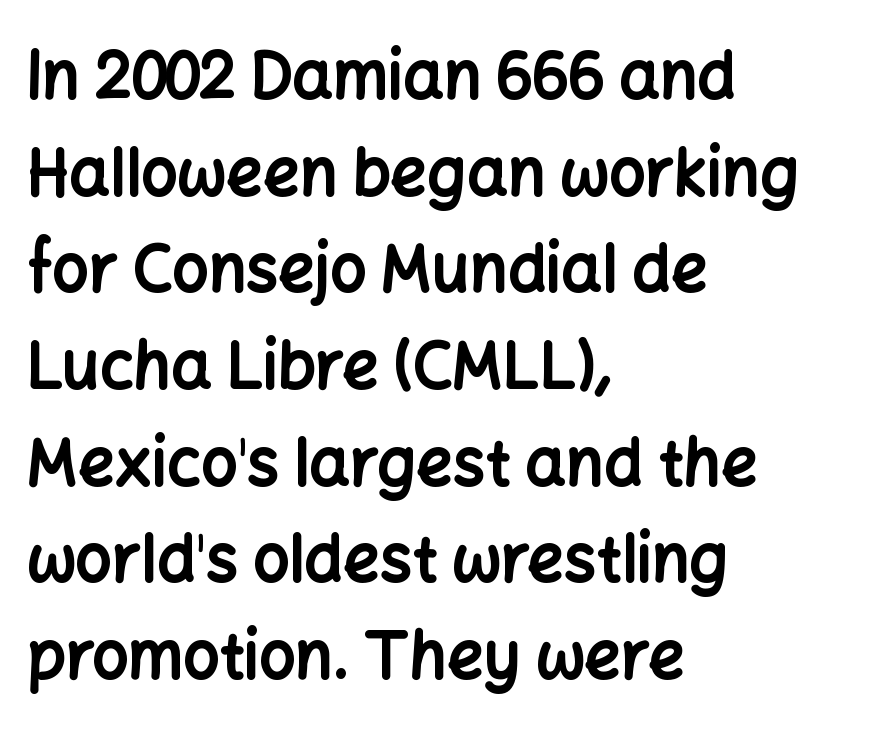
{"serif": "no", "italic": "no", "bold": "yes", "weight": "bold", "width": "normal", "stroke_contrast": "low", "x_height": "medium", "monospaced": "no", "underline": "no", "align": "left", "line_spacing": "normal", "line_spacing_ratio": 1.51, "letter_spacing": "normal", "letter_spacing_em": 0.0, "glyph_px": 64}
